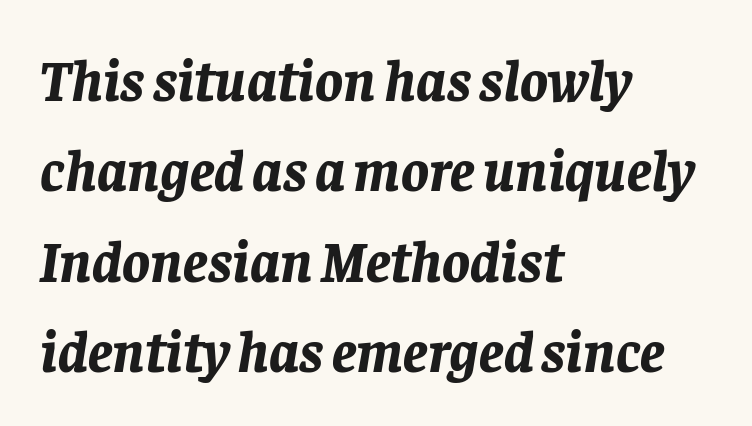
The glyphs look as if they've been sheared to an angle. Horizontal alignment here is leftward, the default for most running prose. The vertical gap from one line to the next is medium. The face used here is rendered with its standard letterfit. The passage shown is typed in a proportional face where columns would drift.
